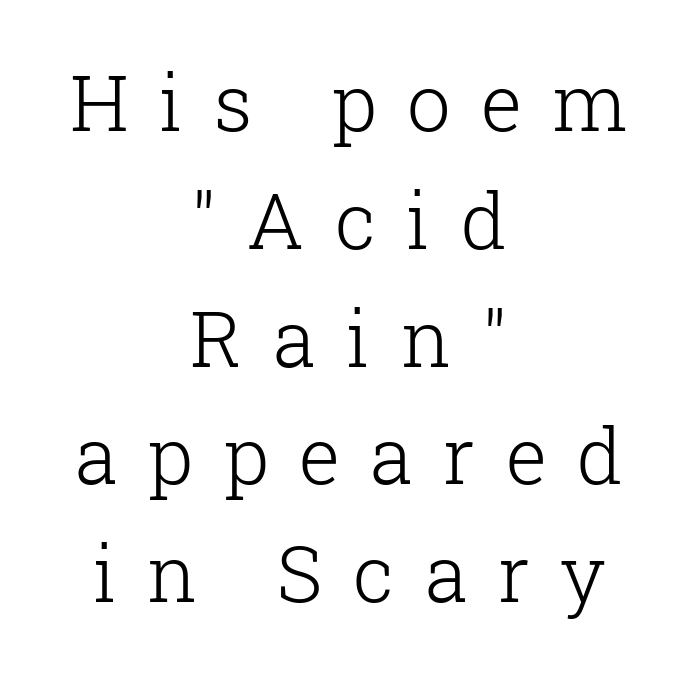
Q: Is the text bold? A: No.
Q: Is the text italic (slanted)? A: No, it is upright.
Q: Is the typeface a serif or a sans-serif typeface? A: Serif.
Q: Is the text underlined? A: No.
Q: How is the paragraph aligned? A: Centered.
Q: Is the spacing between letters normal or unusually wide? A: Unusually wide.
Q: Is the spacing between lines tight, normal or loose? A: Normal.
Q: Width (condensed, normal, or wide)? A: Normal.
Q: Stroke contrast? A: Low.
Q: x-height? A: Medium.
Q: Monospaced? A: No.
